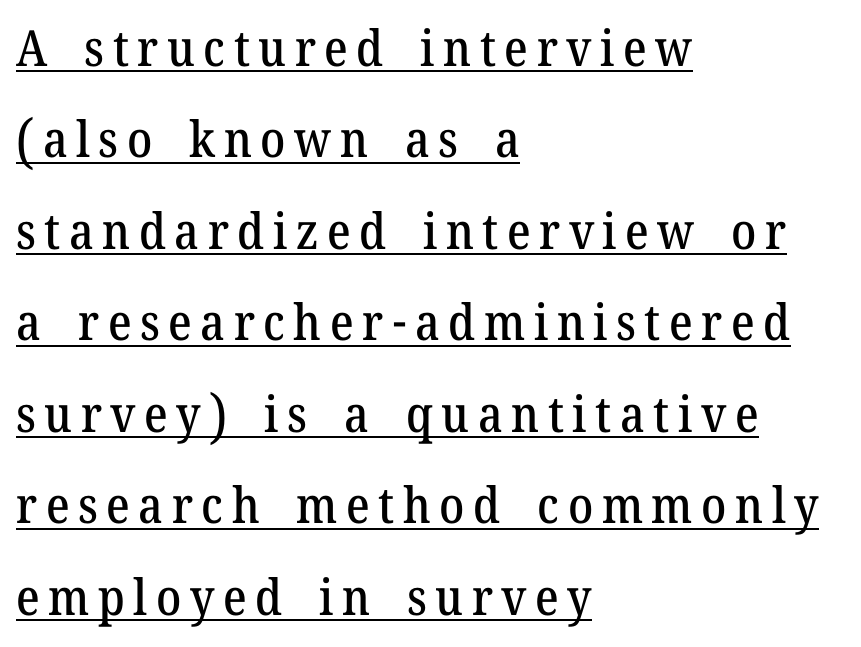
{"serif": "yes", "italic": "no", "width": "normal", "stroke_contrast": "medium", "x_height": "medium", "monospaced": "no", "underline": "yes", "align": "left", "line_spacing_ratio": 1.83, "glyph_px": 50}
